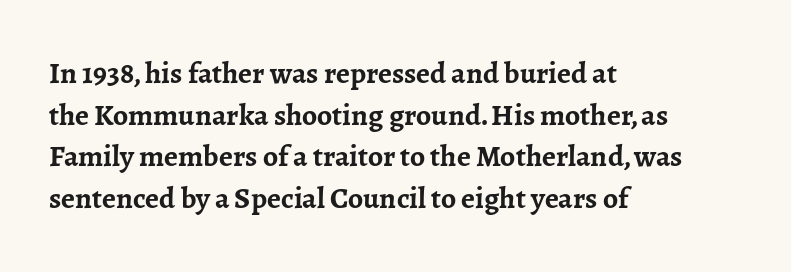
{"serif": "yes", "italic": "no", "bold": "yes", "weight": "semibold", "width": "normal", "stroke_contrast": "low", "x_height": "medium", "monospaced": "no", "underline": "no", "align": "left", "line_spacing": "normal", "line_spacing_ratio": 1.39, "letter_spacing": "normal", "letter_spacing_em": 0.0, "glyph_px": 30}
